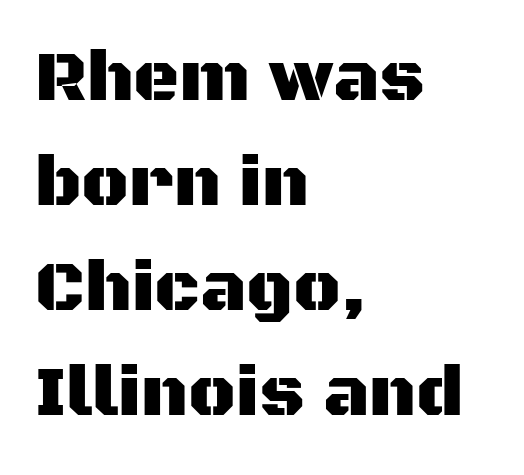
Caption: multi-line text, flush left, ragged right. These lines sit exactly where default settings would place them. A sans-serif font was chosen for this passage. The typography opts for an upright posture over an oblique one. You could not count columns in this text — the font is proportionally spaced.
